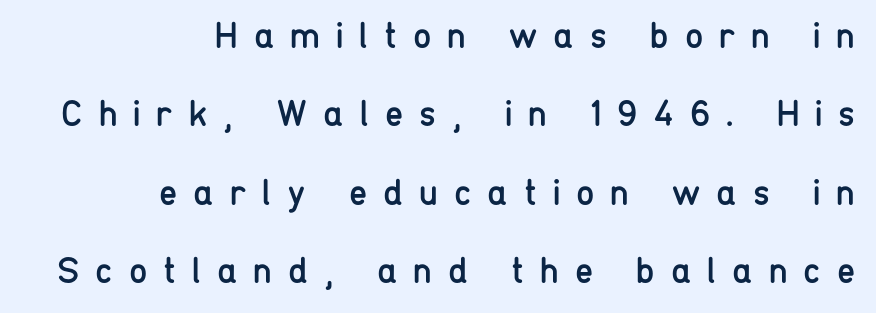
Q: Is the text bold? A: No.
Q: Is the text italic (slanted)? A: No, it is upright.
Q: Is the typeface a serif or a sans-serif typeface? A: Sans-serif.
Q: Is the text underlined? A: No.
Q: How is the paragraph aligned? A: Right-aligned.
Q: Is the spacing between letters normal or unusually wide? A: Unusually wide.
Q: Is the spacing between lines tight, normal or loose? A: Loose.
Q: Width (condensed, normal, or wide)? A: Condensed.
Q: Stroke contrast? A: Low.
Q: x-height? A: Medium.
Q: Monospaced? A: No.
